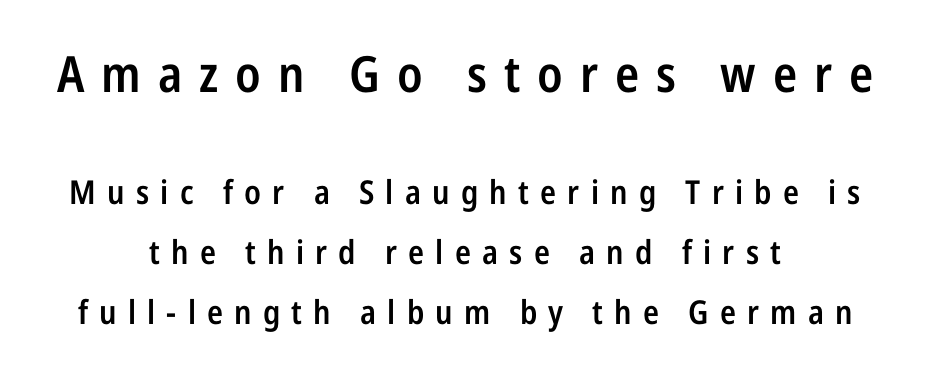
{"serif": "no", "italic": "no", "bold": "semi", "weight": "semibold", "width": "condensed", "stroke_contrast": "low", "x_height": "medium", "monospaced": "no", "underline": "no", "align": "center", "line_spacing_ratio": 1.81, "letter_spacing": "wide", "letter_spacing_em": 0.34, "larger_block": "first", "size_ratio": 1.52, "glyph_px": 50}
